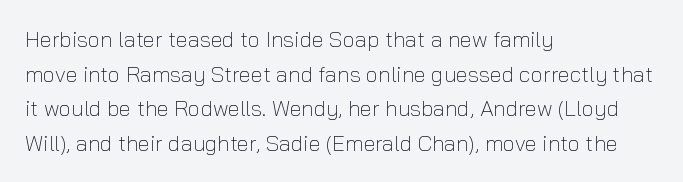
The image shows 22 px text type, upright; set left-aligned, normal line spacing (1.57x), normal letter spacing, not underlined.
